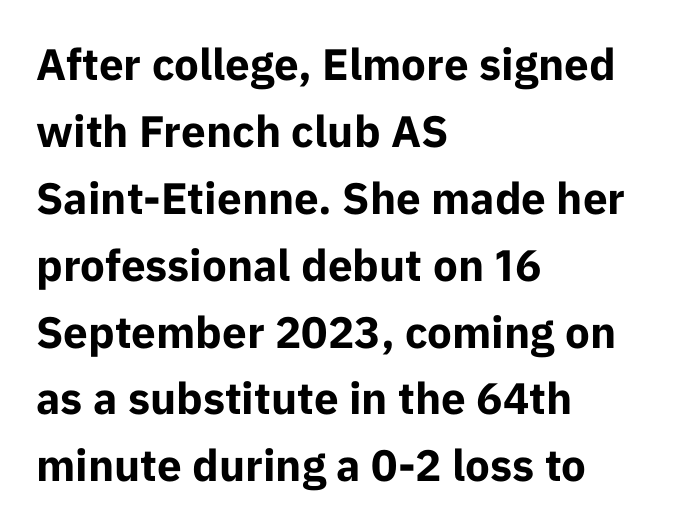
The image shows 44 px bold sans-serif type, upright; set left-aligned, normal line spacing (1.52x), normal letter spacing, not underlined; low stroke contrast and a medium x-height.
